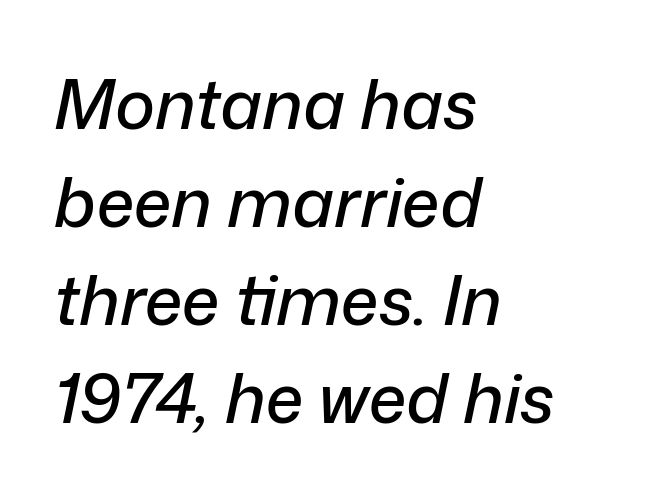
The image shows 68 px text type, italic (leaning right); set left-aligned, normal line spacing (1.44x), normal letter spacing, not underlined; low stroke contrast and a medium x-height.
